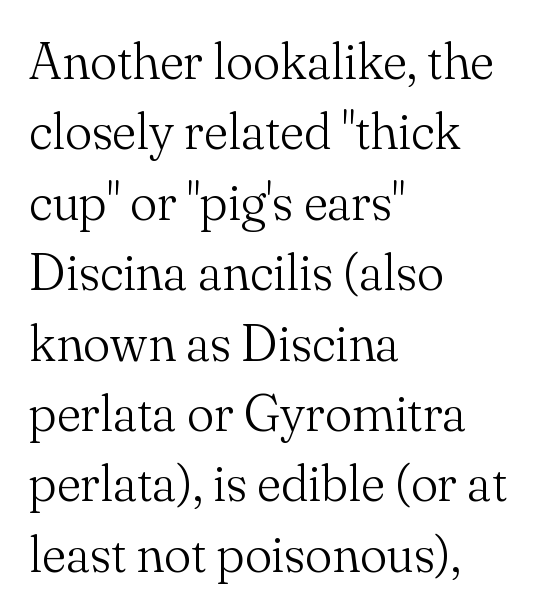
{"serif": "yes", "italic": "no", "bold": "no", "weight": "light", "width": "normal", "stroke_contrast": "medium", "x_height": "small", "monospaced": "no", "underline": "no", "align": "left", "line_spacing": "normal", "line_spacing_ratio": 1.38, "letter_spacing": "normal", "letter_spacing_em": 0.0, "glyph_px": 51}
